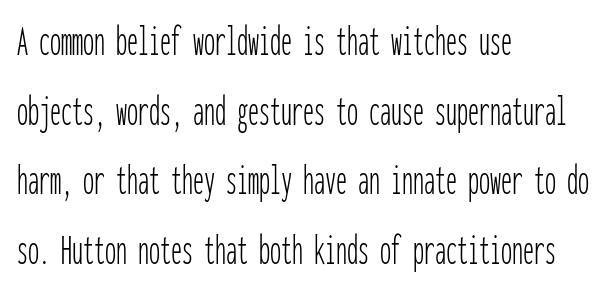
{"serif": "no", "italic": "no", "bold": "no", "weight": "thin", "width": "condensed", "stroke_contrast": "low", "x_height": "medium", "monospaced": "yes", "underline": "no", "align": "left", "line_spacing": "normal", "line_spacing_ratio": 1.58, "letter_spacing": "normal", "letter_spacing_em": 0.0, "glyph_px": 44}
